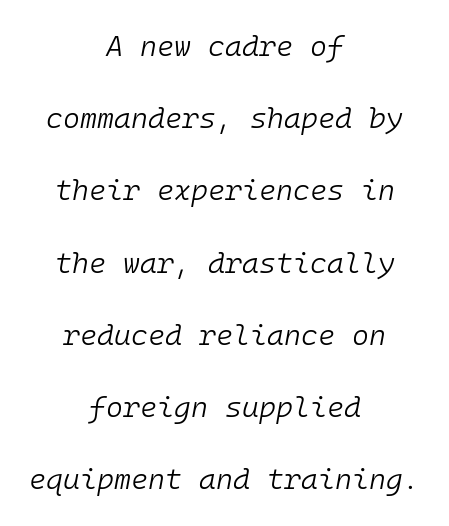
Q: Is the text bold? A: No.
Q: Is the text italic (slanted)? A: Yes, it leans right by about 10 degrees.
Q: Is the text underlined? A: No.
Q: How is the paragraph aligned? A: Centered.
Q: Is the spacing between letters normal or unusually wide? A: Normal.
Q: Is the spacing between lines tight, normal or loose? A: Loose.
Q: Width (condensed, normal, or wide)? A: Normal.
Q: Stroke contrast? A: Low.
Q: x-height? A: Medium.
Q: Monospaced? A: Yes.
